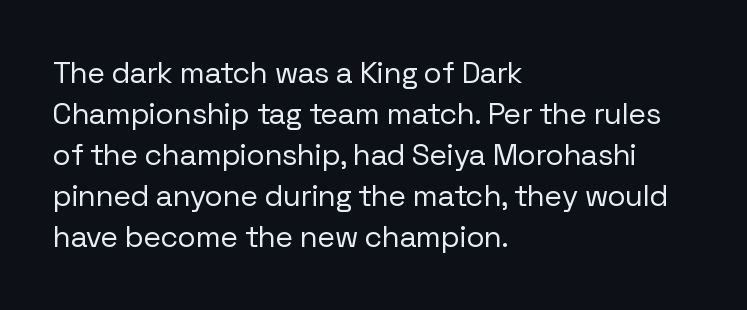
The image shows 30 px regular-weight sans-serif type, upright; set left-aligned, normal line spacing (1.37x), normal letter spacing, not underlined; low stroke contrast and a medium x-height.
